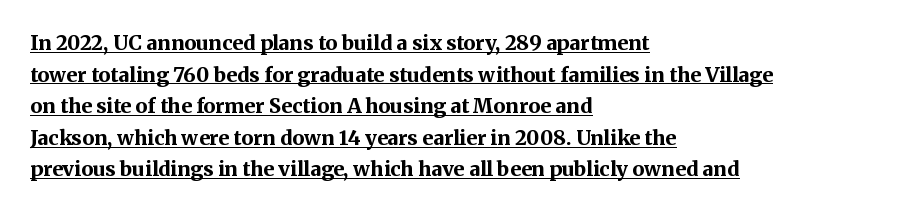
{"italic": "no", "bold": "yes", "underline": "yes", "align": "left", "line_spacing": "normal", "line_spacing_ratio": 1.58, "letter_spacing": "normal", "letter_spacing_em": 0.0, "glyph_px": 20}
